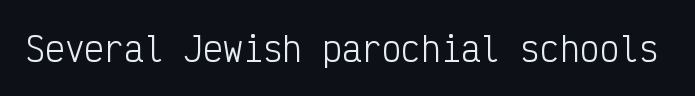
The image shows 33 px light, condensed sans-serif type, upright, monospaced; set normal letter spacing, not underlined; low stroke contrast and a medium x-height.
